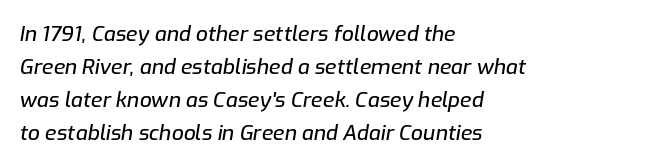
The image shows 21 px text type, italic (leaning right); set left-aligned, normal line spacing (1.57x), normal letter spacing, not underlined.
